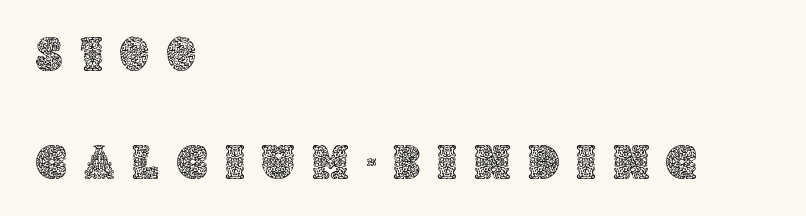
{"italic": "no", "width": "normal", "x_height": "large", "monospaced": "no", "underline": "no", "align": "left", "line_spacing": "loose", "line_spacing_ratio": 2.2, "letter_spacing": "wide", "letter_spacing_em": 0.36, "glyph_px": 49}
